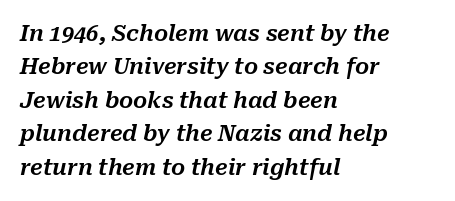
Q: Is the text italic (slanted)? A: Yes, it leans right by about 10 degrees.
Q: Is the text underlined? A: No.
Q: How is the paragraph aligned? A: Left-aligned.
Q: Is the spacing between letters normal or unusually wide? A: Normal.
Q: Is the spacing between lines tight, normal or loose? A: Normal.
